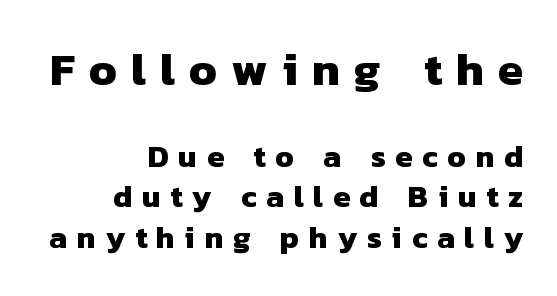
The image shows 46 px heavy sans-serif type; set right-aligned, normal line spacing (1.32x), unusually wide letter spacing (+0.31 em), not underlined; the first (top) block is 1.48x larger; low stroke contrast and a medium x-height.
